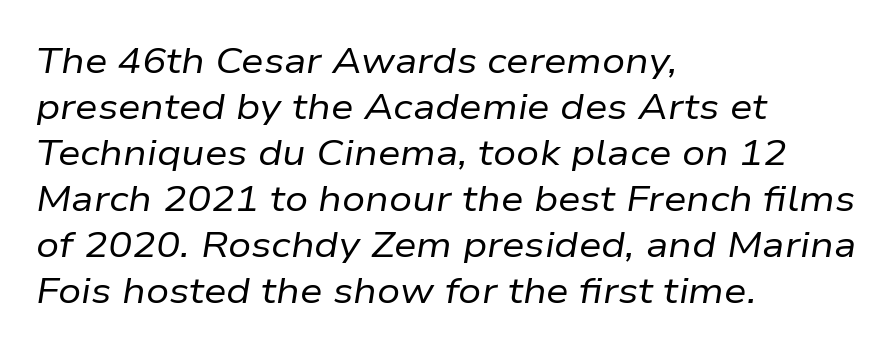
Q: Is the text bold? A: No.
Q: Is the text italic (slanted)? A: Yes, it leans right by about 9 degrees.
Q: Is the text underlined? A: No.
Q: How is the paragraph aligned? A: Left-aligned.
Q: Is the spacing between letters normal or unusually wide? A: Normal.
Q: Is the spacing between lines tight, normal or loose? A: Normal.
Q: Width (condensed, normal, or wide)? A: Normal.
Q: Stroke contrast? A: Low.
Q: x-height? A: Medium.
Q: Monospaced? A: No.
